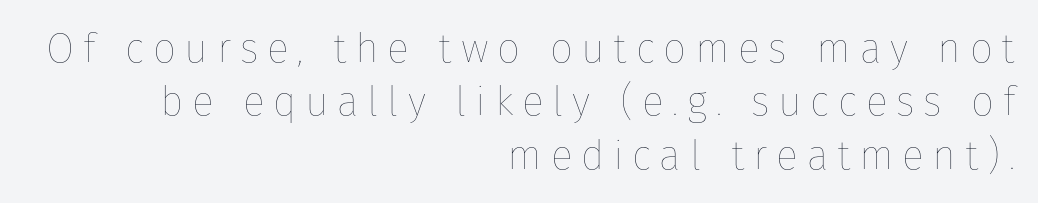
Q: Is the text bold? A: No.
Q: Is the text italic (slanted)? A: No, it is upright.
Q: Is the text underlined? A: No.
Q: How is the paragraph aligned? A: Right-aligned.
Q: Is the spacing between letters normal or unusually wide? A: Unusually wide.
Q: Is the spacing between lines tight, normal or loose? A: Normal.
Q: Width (condensed, normal, or wide)? A: Normal.
Q: Stroke contrast? A: Low.
Q: x-height? A: Medium.
Q: Monospaced? A: No.
